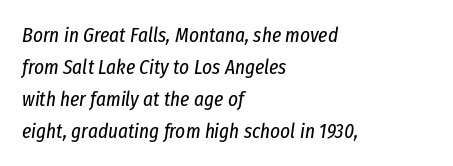
The image shows 21 px text type, italic (leaning right); set left-aligned, normal line spacing (1.52x), normal letter spacing, not underlined.
